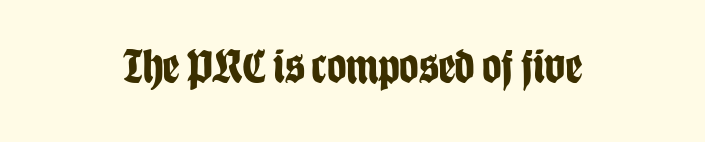
The passage shown is emphatically bold. There is no visible air inserted between adjacent glyphs. Quick note: not italic, upright. Descenders are the only things crossing below the line.
